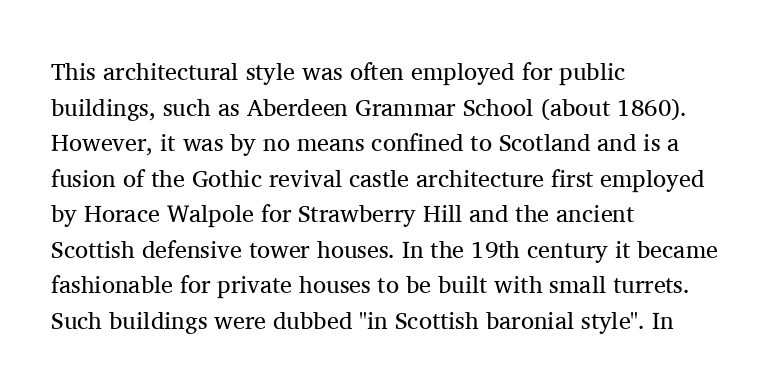
No italicization has been applied; the sample stays upright. Each line starts at the same left margin while the right side varies. Weight: regular or lighter. Compared with typical paragraphs, the rows here are spaced about the same. No extra tracking has been applied to these lines. Any mark beneath the type? The region is blank.
